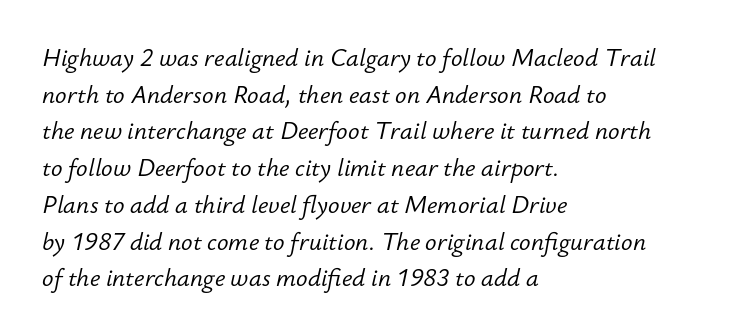
Q: Is the text bold? A: No.
Q: Is the text italic (slanted)? A: Yes, it leans right by about 12 degrees.
Q: Is the text underlined? A: No.
Q: How is the paragraph aligned? A: Left-aligned.
Q: Is the spacing between letters normal or unusually wide? A: Normal.
Q: Is the spacing between lines tight, normal or loose? A: Normal.
